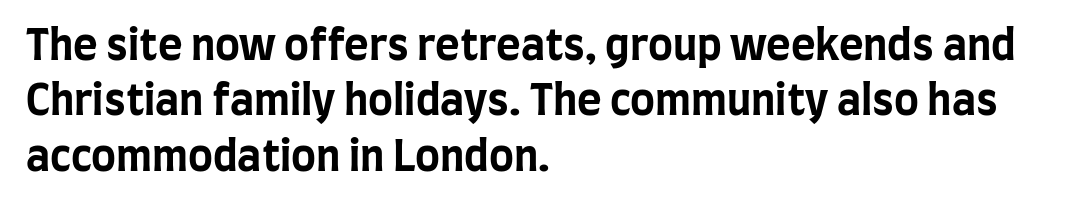
This rendering leaves character spacing at its baseline value. The glyphs have the mass of a bold cut. The string is rendered with underlining switched off. A sans-serif font was chosen for this passage. Varying glyph widths throughout — classic text-font behaviour. The setting favours the left margin, as ordinary paragraphs usually do.
